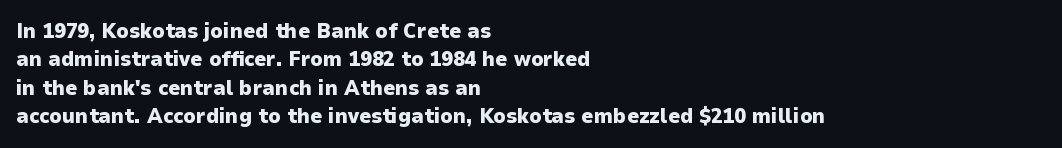
{"italic": "no", "bold": "yes", "underline": "no", "align": "left", "line_spacing": "normal", "line_spacing_ratio": 1.35, "letter_spacing": "normal", "letter_spacing_em": 0.0, "glyph_px": 21}
